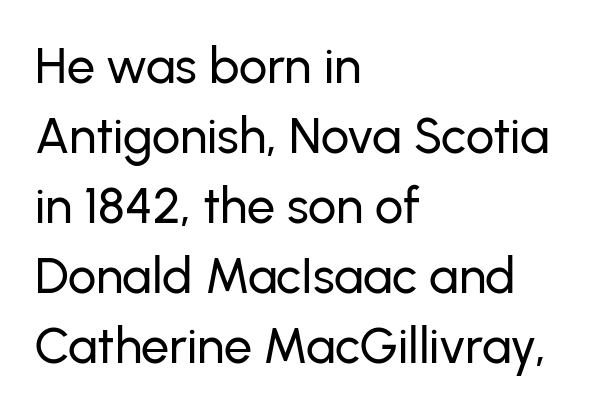
{"serif": "no", "italic": "no", "width": "normal", "stroke_contrast": "low", "x_height": "medium", "monospaced": "no", "underline": "no", "align": "left", "line_spacing": "normal", "line_spacing_ratio": 1.4, "letter_spacing": "normal", "letter_spacing_em": 0.0, "glyph_px": 50}
